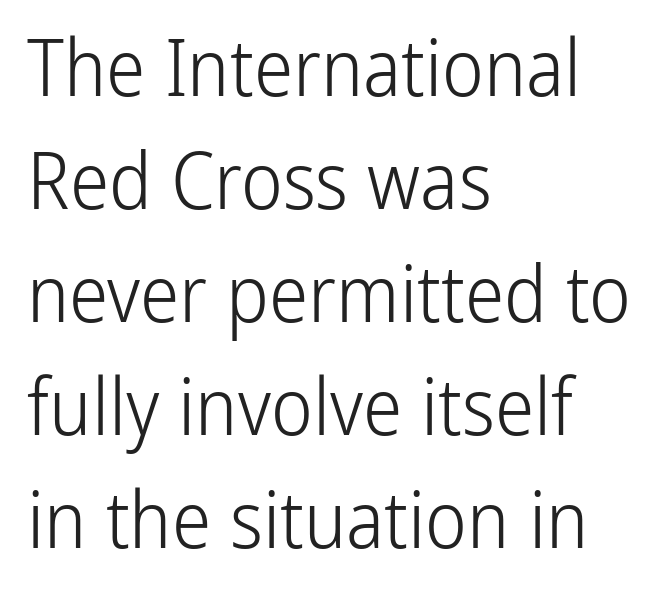
The block of text has a typical density, with ordinary space between rows. Nothing heavy about these letters — not bold at all. Descender tails drop into unmarked territory. Nobody touched the tracking dial on this one. I'd call this a sans setting — the letters go barefoot. A typesetter would mark this as roman, not italic.
